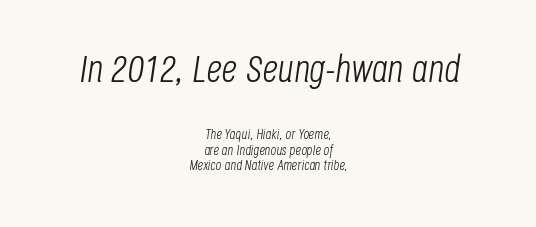
{"italic": "yes", "lean": "right", "slant_degrees": 8, "bold": "no", "weight": "light", "width": "condensed", "stroke_contrast": "low", "x_height": "large", "monospaced": "no", "underline": "no", "align": "center", "line_spacing": "tight", "line_spacing_ratio": 1.12, "letter_spacing": "normal", "letter_spacing_em": 0.0, "larger_block": "first", "size_ratio": 2.79, "glyph_px": 39}
